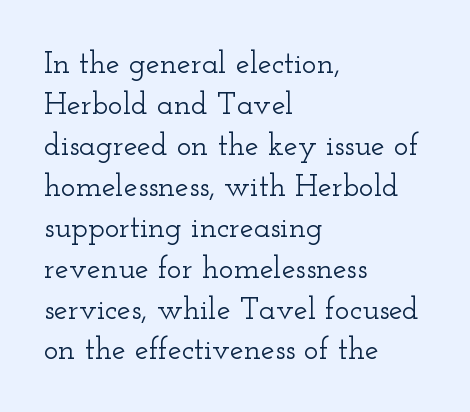
Underlining? Definitely not there. The typeface chosen for these lines features serifs. You could not count columns in this text — the font is proportionally spaced. Nobody touched the tracking dial on this one. This sample uses an upright cut, with every glyph sitting square on the baseline. These lines are set flush left with a ragged right edge.
